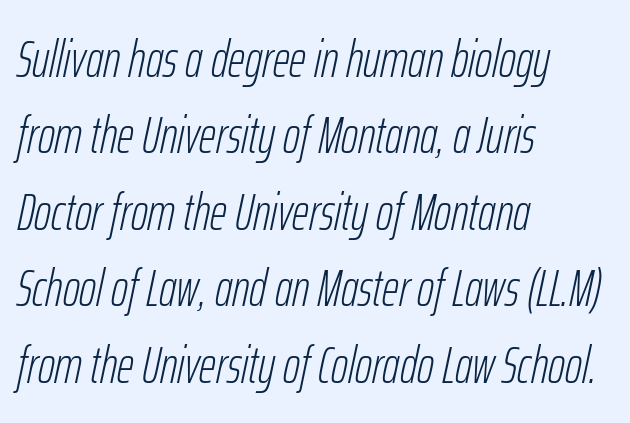
{"italic": "yes", "lean": "right", "slant_degrees": 12, "bold": "no", "weight": "light", "width": "condensed", "stroke_contrast": "low", "x_height": "medium", "monospaced": "no", "underline": "no", "align": "left", "line_spacing": "normal", "line_spacing_ratio": 1.47, "letter_spacing": "normal", "letter_spacing_em": 0.0, "glyph_px": 52}
